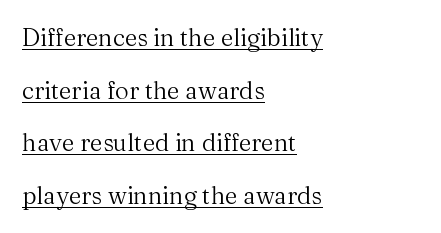
{"italic": "no", "bold": "no", "underline": "yes", "align": "left", "line_spacing": "loose", "line_spacing_ratio": 2.19, "letter_spacing": "normal", "letter_spacing_em": 0.0, "glyph_px": 24}
